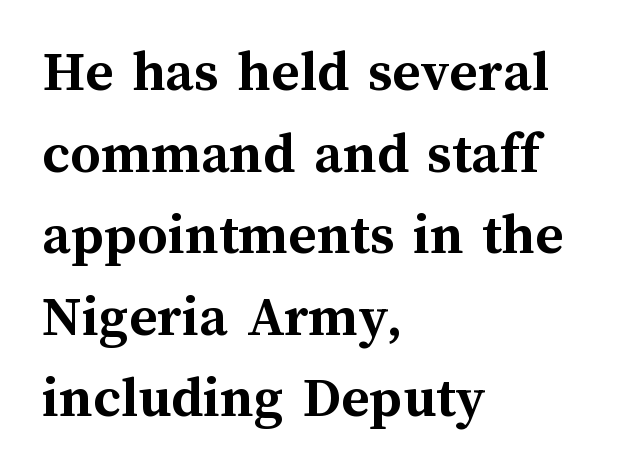
{"italic": "no", "bold": "yes", "weight": "semibold", "width": "normal", "stroke_contrast": "medium", "x_height": "medium", "monospaced": "no", "underline": "no", "align": "left", "line_spacing": "normal", "line_spacing_ratio": 1.36, "letter_spacing": "normal", "letter_spacing_em": 0.0, "glyph_px": 60}
